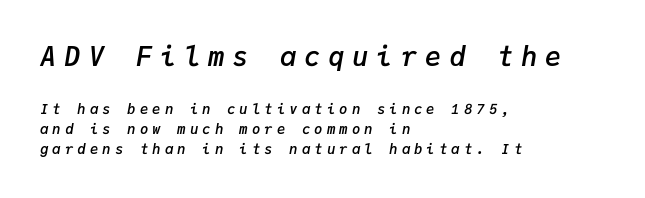
The image shows 27 px text type, italic (leaning right); set left-aligned, normal line spacing (1.42x), unusually wide letter spacing (+0.29 em), not underlined; the first (top) block is 1.93x larger.
